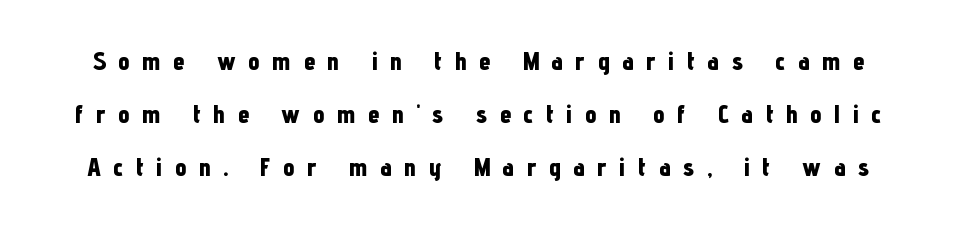
The image shows 26 px bold type, upright; set loose line spacing (2.04x), unusually wide letter spacing (+0.48 em), not underlined.
